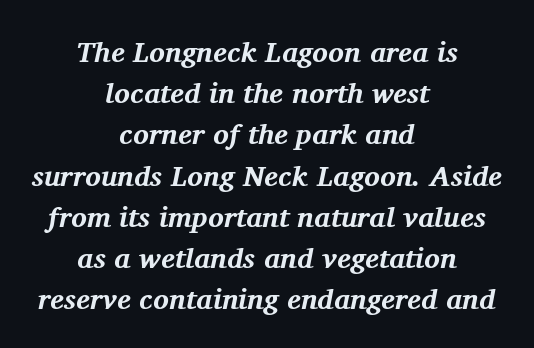
Q: Is the text bold? A: Yes.
Q: Is the text italic (slanted)? A: Yes, it leans right by about 11 degrees.
Q: Is the typeface a serif or a sans-serif typeface? A: Serif.
Q: Is the text underlined? A: No.
Q: How is the paragraph aligned? A: Centered.
Q: Is the spacing between letters normal or unusually wide? A: Normal.
Q: Is the spacing between lines tight, normal or loose? A: Normal.
Q: Width (condensed, normal, or wide)? A: Normal.
Q: Stroke contrast? A: Medium.
Q: x-height? A: Medium.
Q: Monospaced? A: No.
